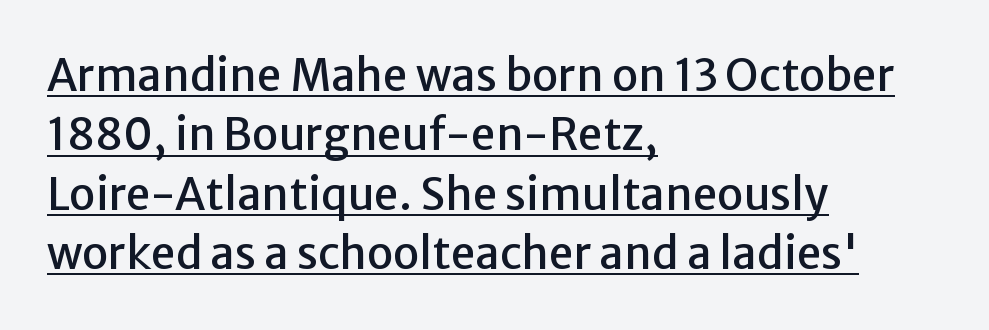
Q: Is the text italic (slanted)? A: No, it is upright.
Q: Is the typeface a serif or a sans-serif typeface? A: Sans-serif.
Q: Is the text underlined? A: Yes.
Q: How is the paragraph aligned? A: Left-aligned.
Q: Is the spacing between letters normal or unusually wide? A: Normal.
Q: Is the spacing between lines tight, normal or loose? A: Normal.
Q: Width (condensed, normal, or wide)? A: Normal.
Q: Stroke contrast? A: Low.
Q: x-height? A: Medium.
Q: Monospaced? A: No.
